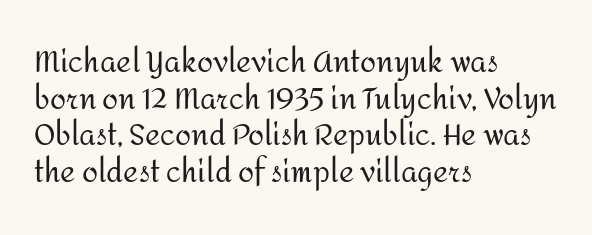
Evenly set lines give the paragraph a standard silhouette. Characters follow at the spacing the type designer built in. Caption: multi-line text, flush left, ragged right. Looks like regular typesetting: each glyph gets only the width it needs.
